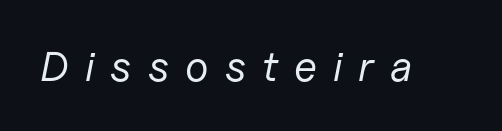
{"italic": "yes", "lean": "right", "slant_degrees": 11, "bold": "no", "weight": "regular", "width": "normal", "stroke_contrast": "low", "x_height": "medium", "monospaced": "no", "underline": "no", "letter_spacing": "wide", "letter_spacing_em": 0.38, "glyph_px": 42}
